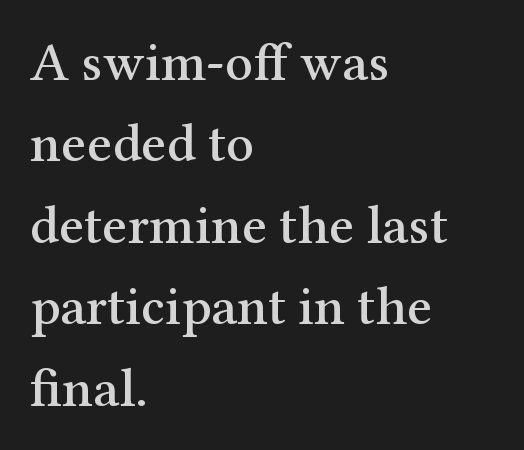
How are the letters spaced? Ordinarily, with no added tracking. The strip under each line holds only bare page. Spacing verdict: proportional, widths tailored to each character. The typesetter chose a ragged-right arrangement here. Yep, those are serifs on the letters. Posture: upright roman.
